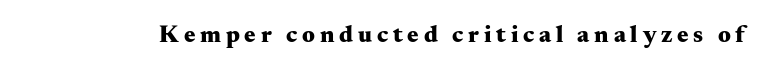
Q: Is the text bold? A: Yes.
Q: Is the text italic (slanted)? A: No, it is upright.
Q: Is the text underlined? A: No.
Q: Is the spacing between letters normal or unusually wide? A: Unusually wide.
